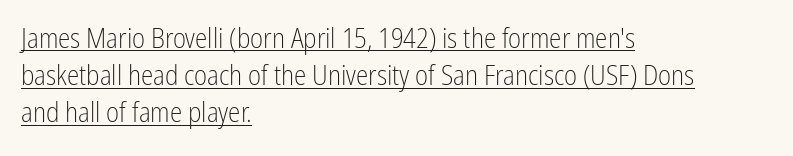
{"serif": "no", "italic": "no", "bold": "no", "weight": "light", "width": "condensed", "stroke_contrast": "low", "x_height": "medium", "monospaced": "no", "underline": "yes", "align": "left", "line_spacing": "normal", "line_spacing_ratio": 1.33, "letter_spacing": "normal", "letter_spacing_em": 0.0, "glyph_px": 28}
